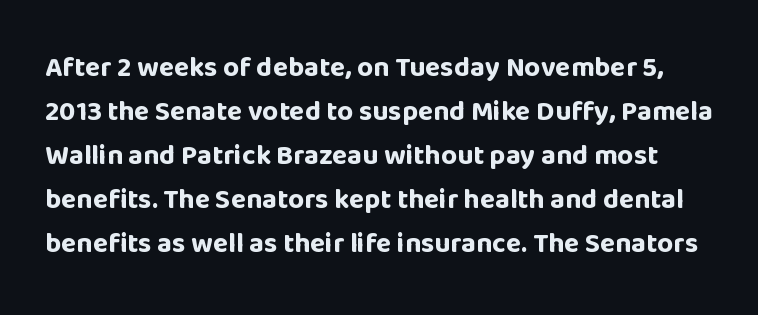
{"serif": "no", "italic": "no", "bold": "yes", "weight": "bold", "width": "normal", "stroke_contrast": "low", "x_height": "large", "monospaced": "no", "underline": "no", "line_spacing": "normal", "line_spacing_ratio": 1.57, "letter_spacing": "normal", "letter_spacing_em": 0.0, "glyph_px": 28}
